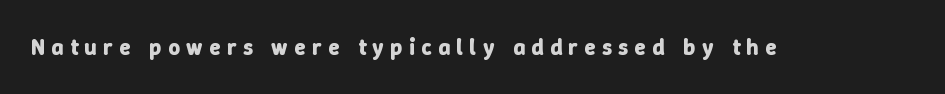
The image shows 23 px bold type, upright; set unusually wide letter spacing (+0.28 em), not underlined.
